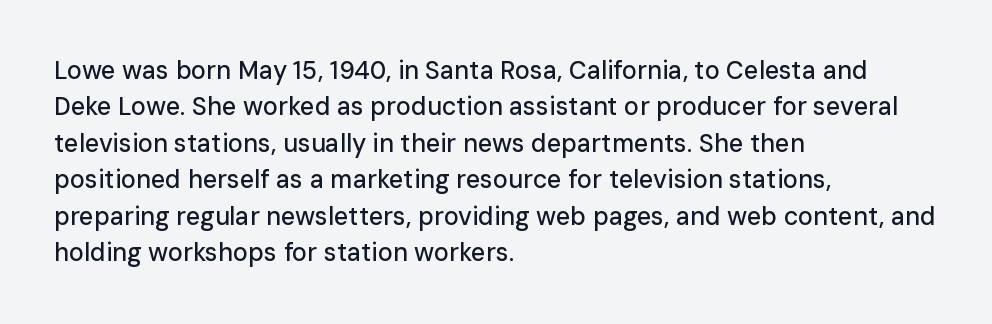
The image shows 25 px text type, upright; set left-aligned, normal line spacing (1.46x), normal letter spacing, not underlined.
